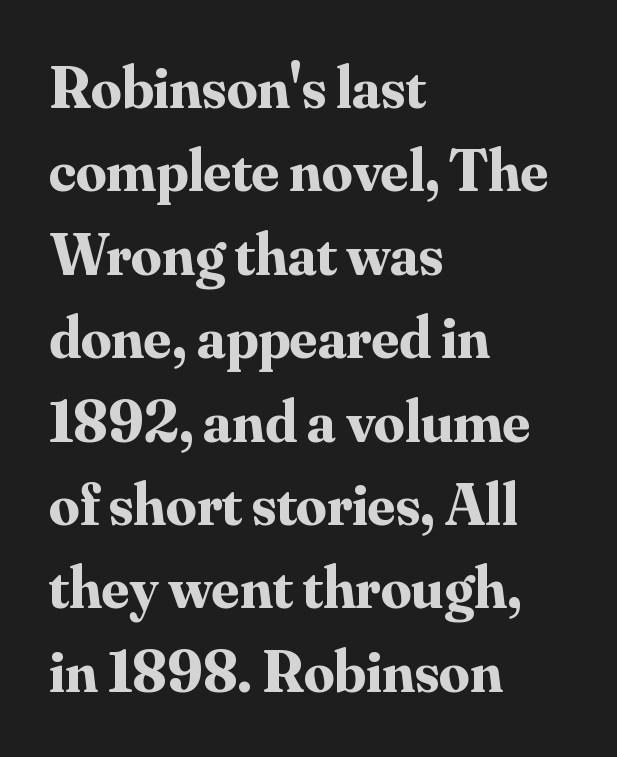
Descenders hang freely into open space. The letters advance in unequal steps, a hallmark of proportional type. The letters stand straight up with perfectly vertical stems. The lines in this sample share a left origin and differ only in where they stop. What kind of face is this? One with serifs.
